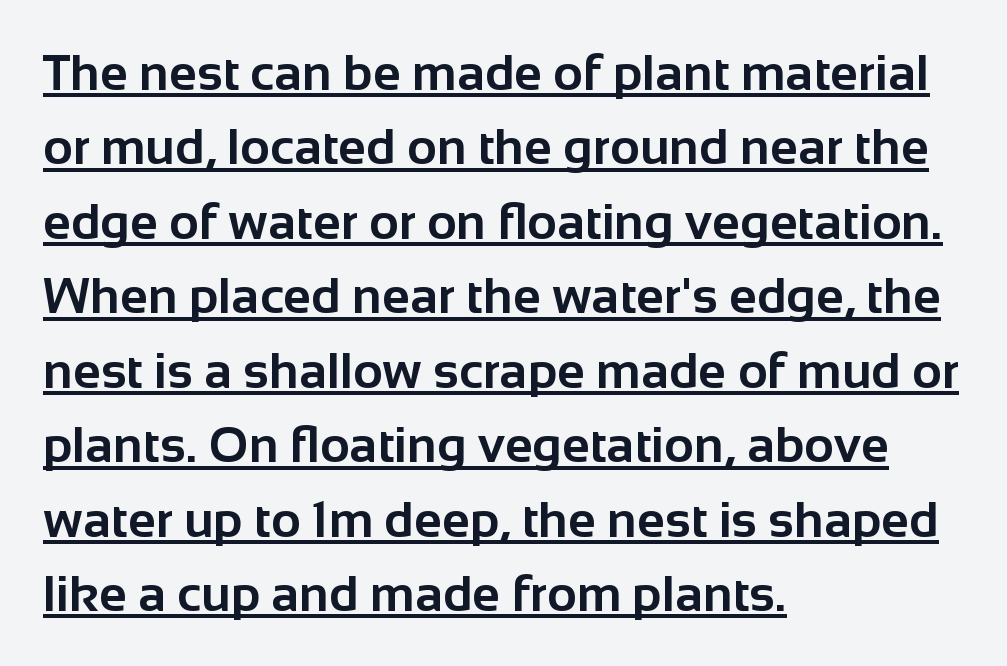
{"serif": "no", "italic": "no", "bold": "yes", "weight": "bold", "width": "normal", "stroke_contrast": "low", "x_height": "medium", "monospaced": "no", "underline": "yes", "align": "left", "line_spacing": "normal", "line_spacing_ratio": 1.46, "letter_spacing": "normal", "letter_spacing_em": 0.0, "glyph_px": 51}
